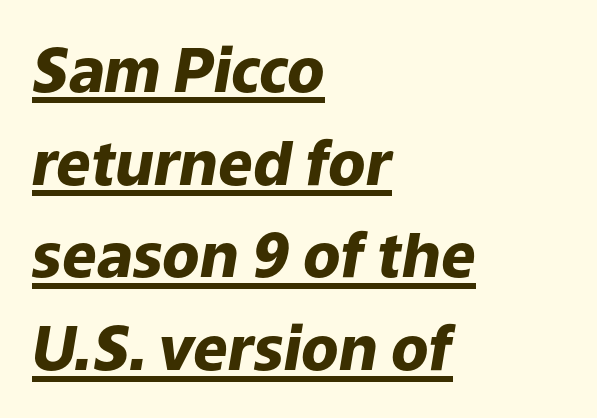
{"italic": "yes", "lean": "right", "slant_degrees": 9, "bold": "yes", "weight": "heavy", "width": "normal", "stroke_contrast": "low", "x_height": "medium", "monospaced": "no", "underline": "yes", "align": "left", "line_spacing": "normal", "line_spacing_ratio": 1.52, "letter_spacing": "normal", "letter_spacing_em": 0.0, "glyph_px": 61}
